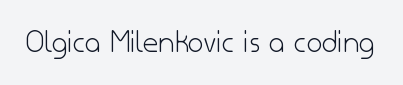
Q: Is the text bold? A: No.
Q: Is the text italic (slanted)? A: No, it is upright.
Q: Is the typeface a serif or a sans-serif typeface? A: Sans-serif.
Q: Is the text underlined? A: No.
Q: Is the spacing between letters normal or unusually wide? A: Normal.
Q: Width (condensed, normal, or wide)? A: Normal.
Q: Stroke contrast? A: Low.
Q: x-height? A: Small.
Q: Monospaced? A: No.
